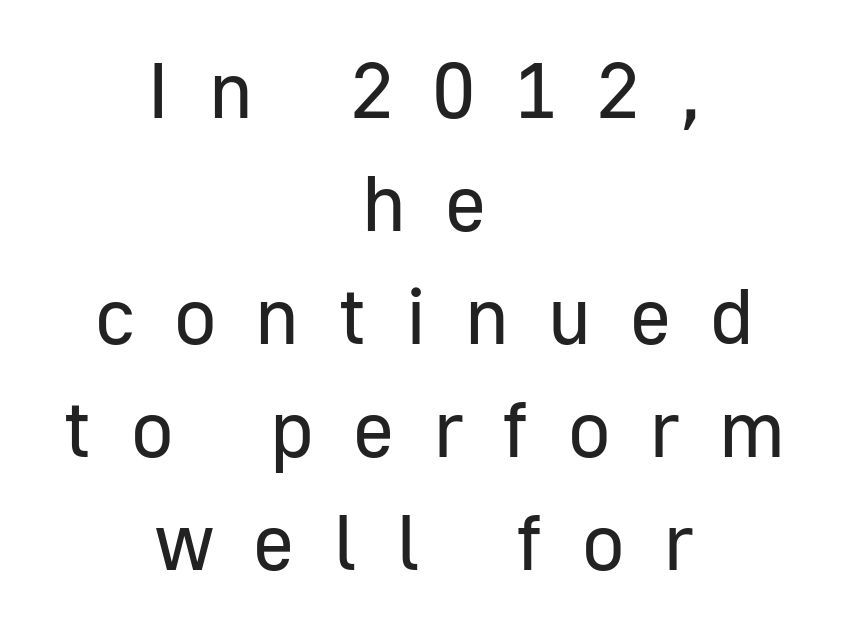
Q: Is the text bold? A: No.
Q: Is the text italic (slanted)? A: No, it is upright.
Q: Is the typeface a serif or a sans-serif typeface? A: Sans-serif.
Q: Is the text underlined? A: No.
Q: How is the paragraph aligned? A: Centered.
Q: Is the spacing between letters normal or unusually wide? A: Unusually wide.
Q: Is the spacing between lines tight, normal or loose? A: Normal.
Q: Width (condensed, normal, or wide)? A: Normal.
Q: Stroke contrast? A: Low.
Q: x-height? A: Medium.
Q: Monospaced? A: No.
